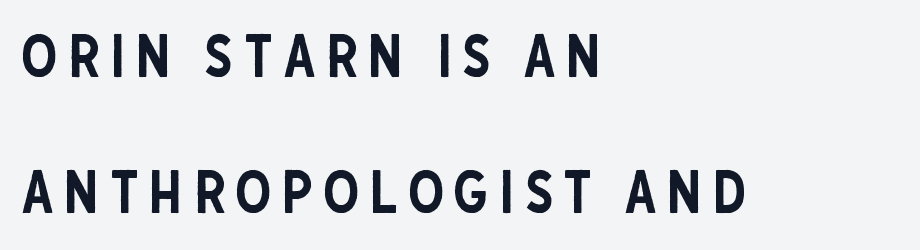
{"serif": "no", "italic": "no", "width": "condensed", "stroke_contrast": "low", "x_height": "large", "monospaced": "no", "underline": "no", "align": "left", "line_spacing": "loose", "line_spacing_ratio": 2.35, "glyph_px": 58}
